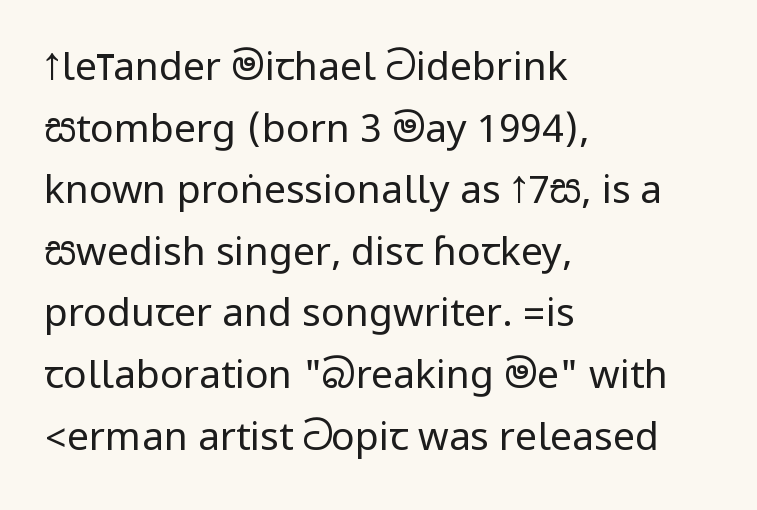
Q: Is the text bold? A: No.
Q: Is the text italic (slanted)? A: No, it is upright.
Q: Is the typeface a serif or a sans-serif typeface? A: Sans-serif.
Q: Is the text underlined? A: No.
Q: How is the paragraph aligned? A: Left-aligned.
Q: Is the spacing between letters normal or unusually wide? A: Normal.
Q: Is the spacing between lines tight, normal or loose? A: Normal.
Q: Width (condensed, normal, or wide)? A: Condensed.
Q: Stroke contrast? A: Low.
